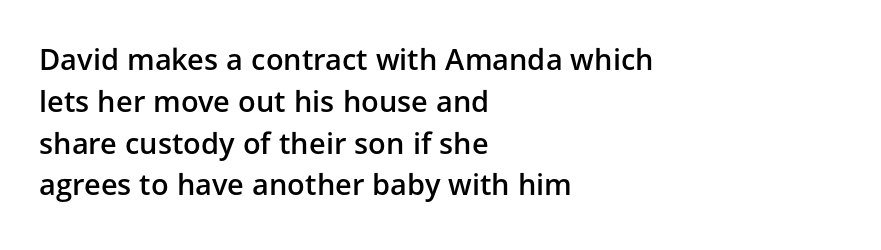
{"serif": "no", "italic": "no", "bold": "semi", "weight": "semibold", "width": "normal", "stroke_contrast": "low", "x_height": "medium", "monospaced": "no", "underline": "no", "align": "left", "line_spacing": "normal", "line_spacing_ratio": 1.44, "letter_spacing": "normal", "letter_spacing_em": 0.0, "glyph_px": 29}
